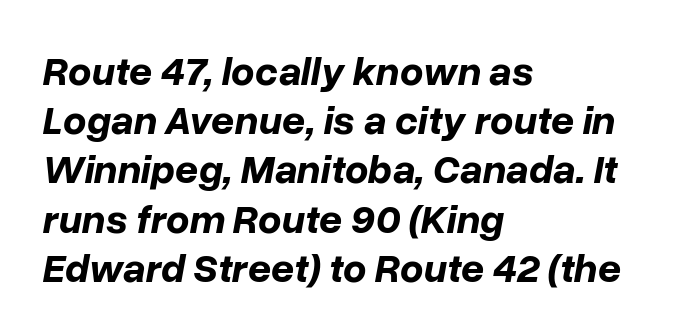
The image shows 41 px bold type, italic (leaning right); set left-aligned, line spacing 1.2x, normal letter spacing, not underlined; low stroke contrast and a medium x-height.
